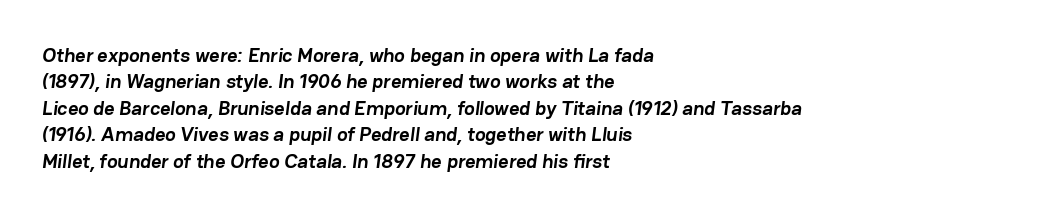
The image shows 20 px bold type; set left-aligned, normal line spacing (1.32x), normal letter spacing, not underlined.
